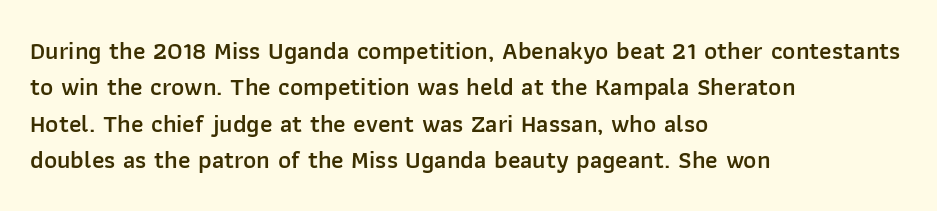
A somewhat darkened texture: the type is semibold rather than bold. If you drew a ruler down the left edge, every line would touch it. The zone under the glyphs is completely vacant. Ascenders rise straight up at ninety degrees. Caption: standard tracking, unaltered. Each new line begins a customary step beneath the previous one.
